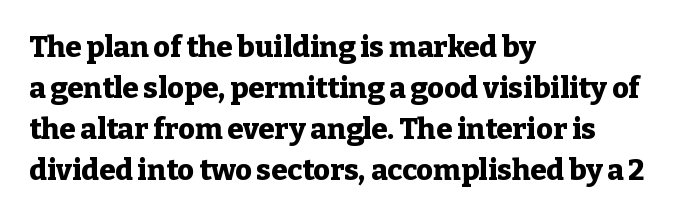
The image shows 29 px heavy serif type, upright; set left-aligned, normal line spacing (1.41x), normal letter spacing, not underlined; low stroke contrast and a medium x-height.
